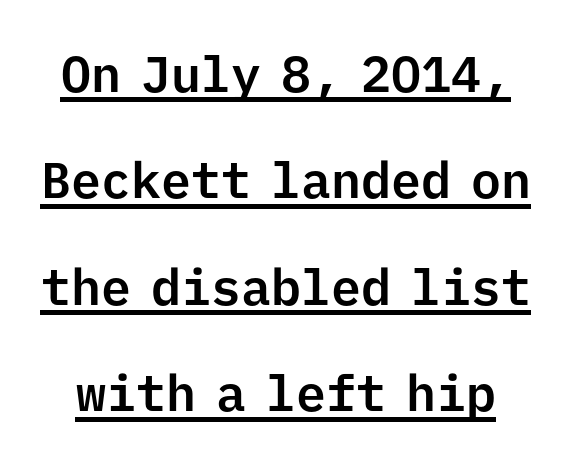
The image shows 50 px sans-serif type, upright, monospaced; set loose line spacing (2.13x), normal letter spacing, underlined; low stroke contrast and a medium x-height.
